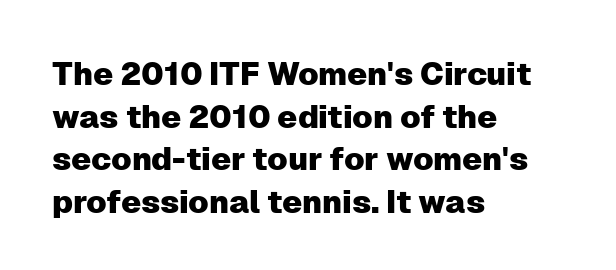
Q: Is the text italic (slanted)? A: No, it is upright.
Q: Is the typeface a serif or a sans-serif typeface? A: Sans-serif.
Q: Is the text underlined? A: No.
Q: How is the paragraph aligned? A: Left-aligned.
Q: Is the spacing between letters normal or unusually wide? A: Normal.
Q: Is the spacing between lines tight, normal or loose? A: Normal.
Q: Width (condensed, normal, or wide)? A: Normal.
Q: Stroke contrast? A: Low.
Q: x-height? A: Medium.
Q: Monospaced? A: No.
